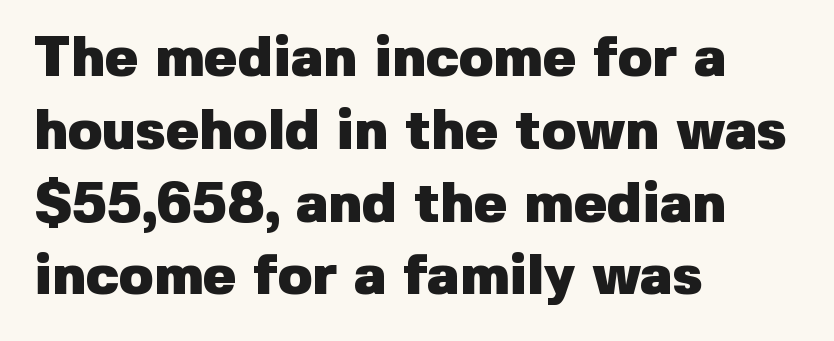
The image shows 56 px heavy sans-serif type, upright; set left-aligned, normal line spacing (1.3x), normal letter spacing, not underlined; low stroke contrast and a medium x-height.
